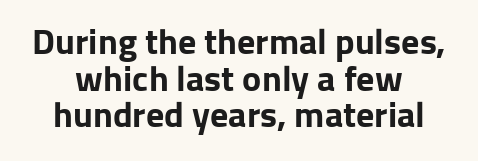
The image shows 36 px bold sans-serif type, upright; set centered, tight line spacing (1.02x), normal letter spacing, not underlined; low stroke contrast and a medium x-height.
